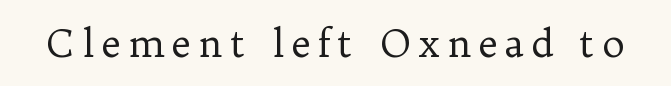
The image shows 38 px regular-weight serif type, upright; set not underlined; low stroke contrast and a medium x-height.
